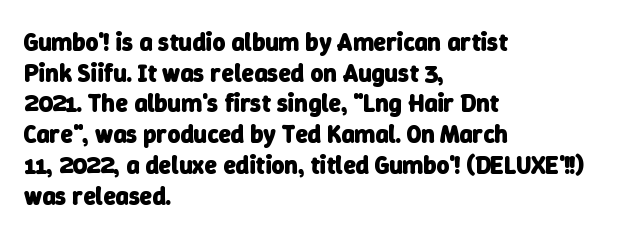
The image shows 25 px bold type; set left-aligned, line spacing 1.23x, normal letter spacing, not underlined.
